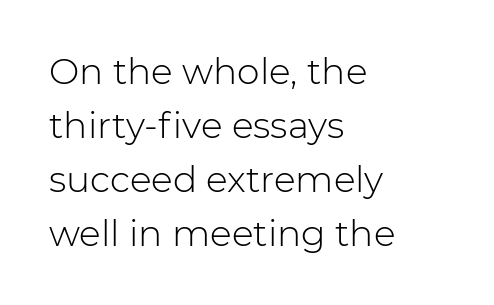
Q: Is the text bold? A: No.
Q: Is the text italic (slanted)? A: No, it is upright.
Q: Is the typeface a serif or a sans-serif typeface? A: Sans-serif.
Q: Is the text underlined? A: No.
Q: How is the paragraph aligned? A: Left-aligned.
Q: Is the spacing between letters normal or unusually wide? A: Normal.
Q: Is the spacing between lines tight, normal or loose? A: Normal.
Q: Width (condensed, normal, or wide)? A: Normal.
Q: Stroke contrast? A: Low.
Q: x-height? A: Medium.
Q: Monospaced? A: No.
